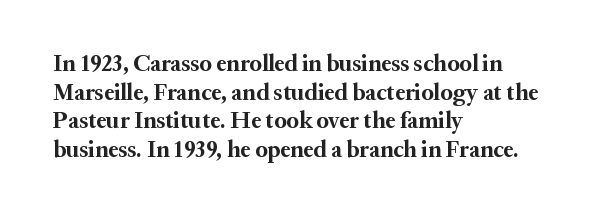
Q: Is the text bold? A: Yes.
Q: Is the text italic (slanted)? A: No, it is upright.
Q: Is the text underlined? A: No.
Q: How is the paragraph aligned? A: Left-aligned.
Q: Is the spacing between letters normal or unusually wide? A: Normal.
Q: Is the spacing between lines tight, normal or loose? A: Normal.
